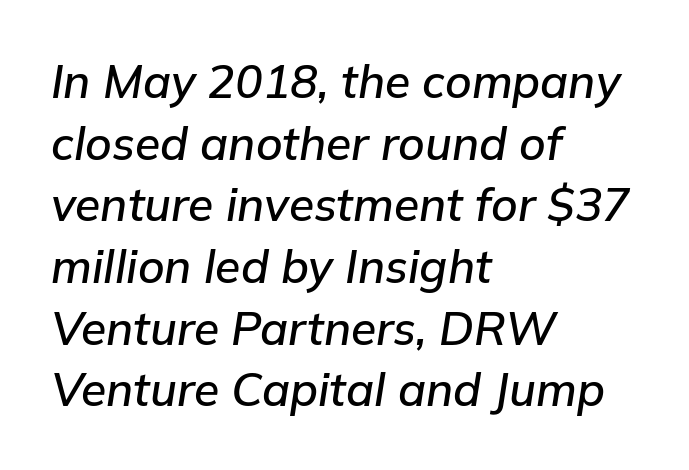
Just letters on the line, the space beneath them empty. This sample has the flowing, uneven cadence of proportional lettering. Slanted lettering throughout. Line beginnings align vertically; line endings do not. The line-height multiplier appears to be the usual default. Standard letterfit; no display-style spreading of the glyphs.
